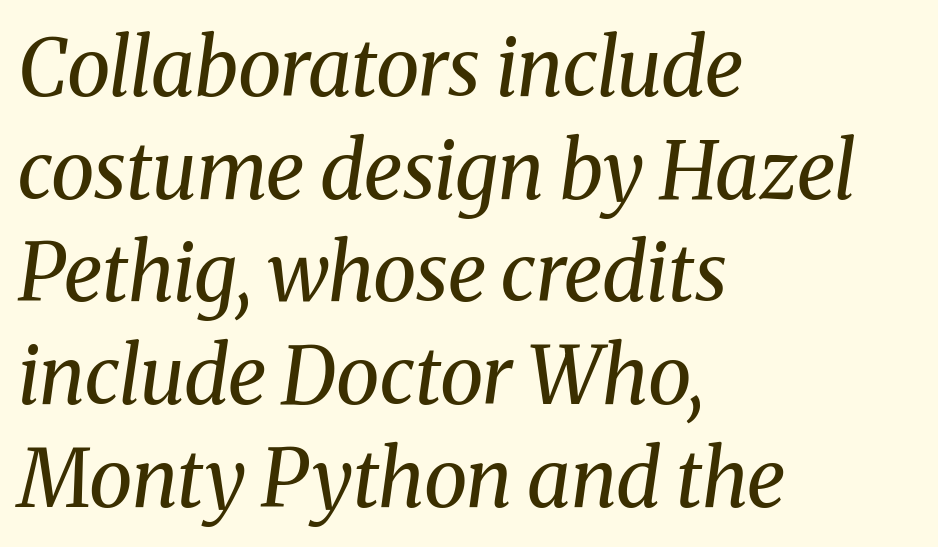
The image shows 79 px regular-weight serif type, italic (leaning right); set left-aligned, normal line spacing (1.3x), normal letter spacing, not underlined; medium stroke contrast and a medium x-height.
